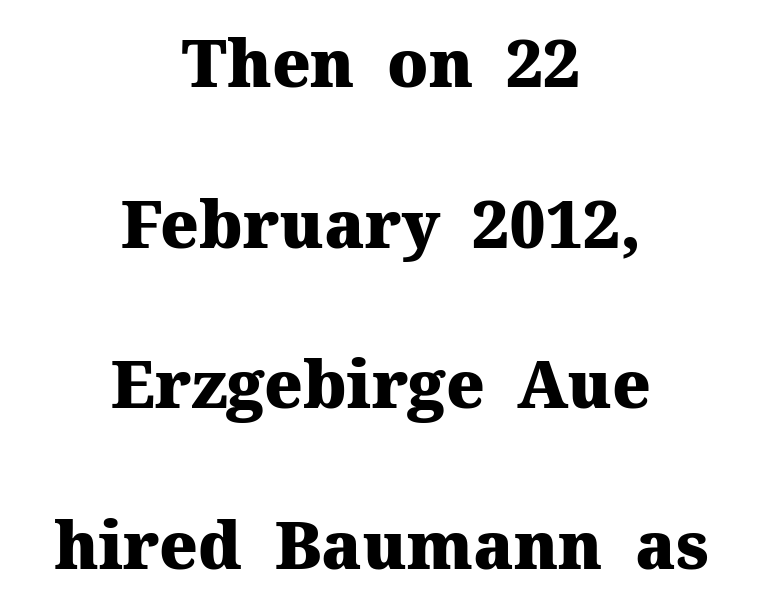
The image shows 65 px heavy serif type, upright; set centered, loose line spacing (2.47x), normal letter spacing, not underlined; medium stroke contrast and a medium x-height.
